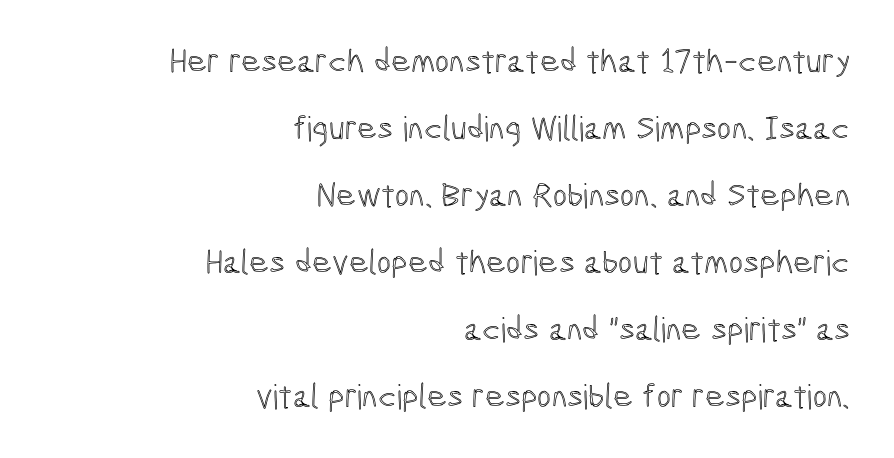
Q: Is the text italic (slanted)? A: No, it is upright.
Q: Is the text underlined? A: No.
Q: How is the paragraph aligned? A: Right-aligned.
Q: Is the spacing between letters normal or unusually wide? A: Normal.
Q: Is the spacing between lines tight, normal or loose? A: Loose.
Q: Width (condensed, normal, or wide)? A: Condensed.
Q: x-height? A: Medium.
Q: Monospaced? A: No.
